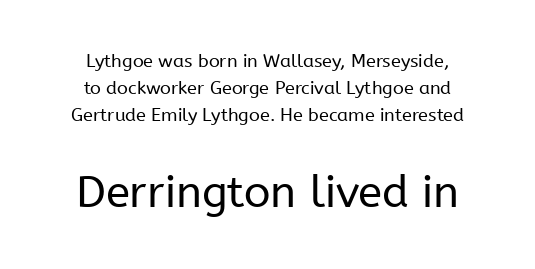
Q: Is the text bold? A: No.
Q: Is the text italic (slanted)? A: No, it is upright.
Q: Is the typeface a serif or a sans-serif typeface? A: Sans-serif.
Q: Is the text underlined? A: No.
Q: How is the paragraph aligned? A: Centered.
Q: Is the spacing between letters normal or unusually wide? A: Normal.
Q: Is the spacing between lines tight, normal or loose? A: Normal.
Q: Which block of text is set in a larger size, the first (top) or the second (bottom)? A: The second (bottom) one.
Q: Width (condensed, normal, or wide)? A: Normal.
Q: Stroke contrast? A: Low.
Q: x-height? A: Medium.
Q: Monospaced? A: No.
